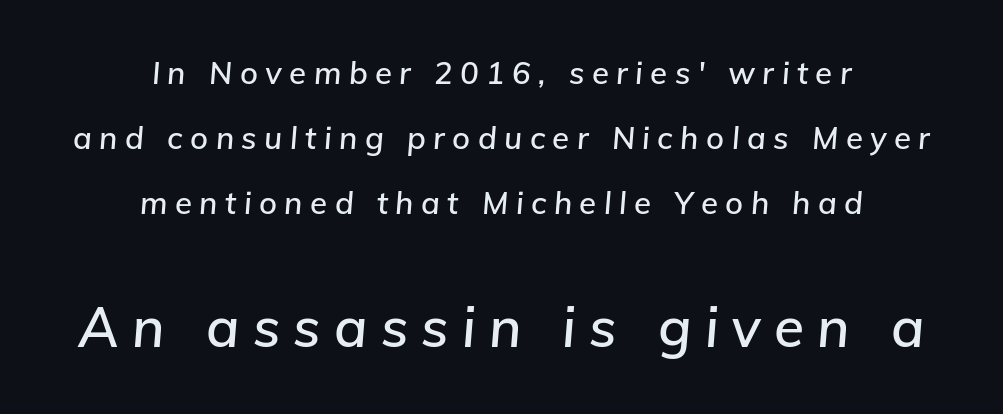
The image shows 55 px text type, italic (leaning right); set centered, loose line spacing (2.1x), unusually wide letter spacing (+0.24 em), not underlined; the second (bottom) block is 1.77x larger; low stroke contrast and a medium x-height.
